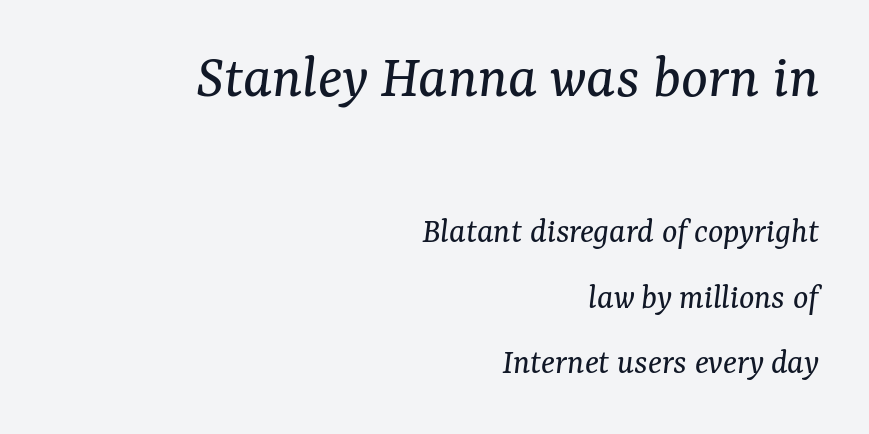
{"serif": "yes", "italic": "yes", "lean": "right", "slant_degrees": 7, "bold": "no", "weight": "regular", "width": "normal", "stroke_contrast": "medium", "x_height": "medium", "monospaced": "no", "underline": "no", "align": "right", "line_spacing_ratio": 1.82, "letter_spacing": "normal", "letter_spacing_em": 0.0, "larger_block": "first", "size_ratio": 1.75, "glyph_px": 63}
